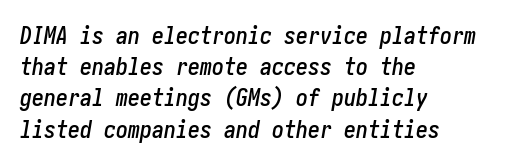
Q: Is the text italic (slanted)? A: Yes, it leans right by about 10 degrees.
Q: Is the text underlined? A: No.
Q: How is the paragraph aligned? A: Left-aligned.
Q: Is the spacing between letters normal or unusually wide? A: Normal.
Q: Is the spacing between lines tight, normal or loose? A: Normal.
